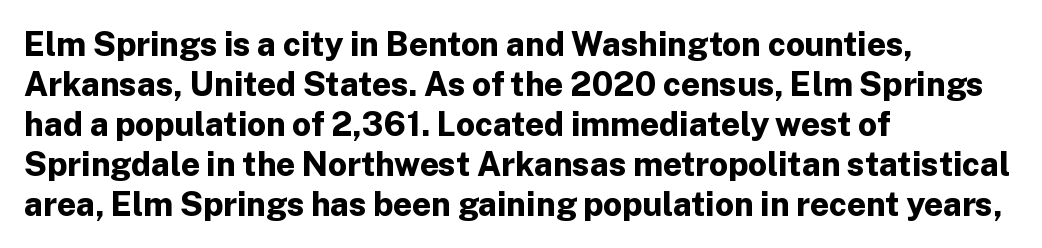
Is the type bold? Yes — the strokes are clearly thick and heavy. Each line starts at the same left margin while the right side varies. This rendering leaves character spacing at its baseline value. Rule under the text: the space is simply empty.
